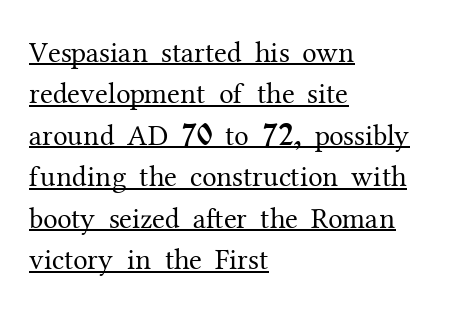
Underlining? Definitely there. In terms of letterspacing, this is plain default setting. Nope, not italic — everything's standing straight. The letters advance in unequal steps, a hallmark of proportional type.
